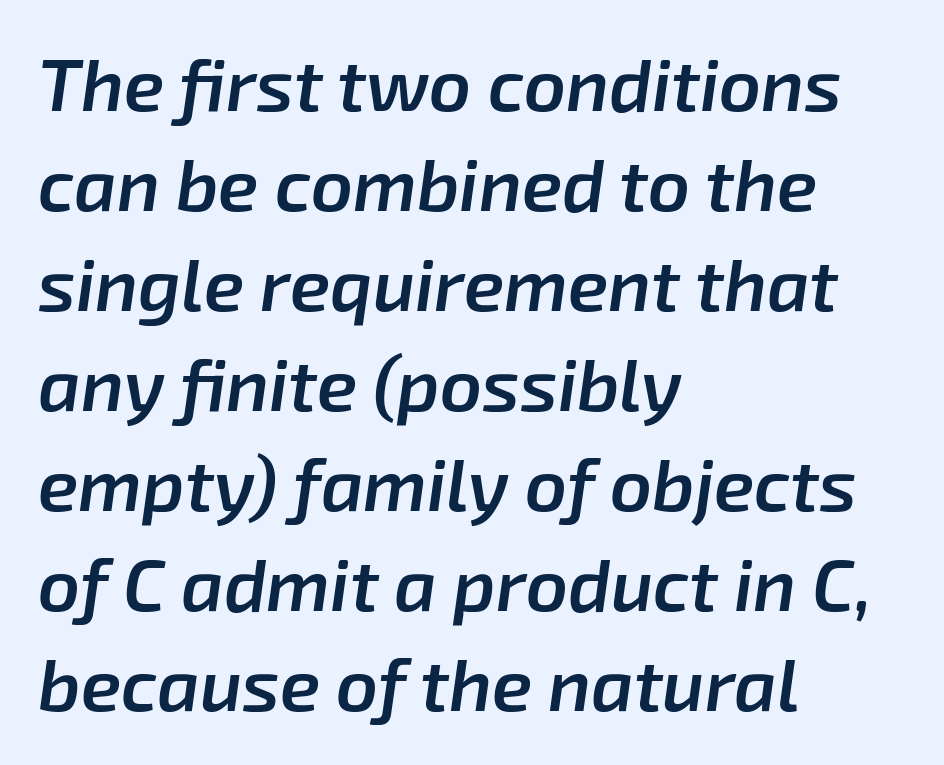
The image shows 73 px semibold type, italic (leaning right); set left-aligned, normal line spacing (1.37x), normal letter spacing, not underlined; low stroke contrast and a medium x-height.
